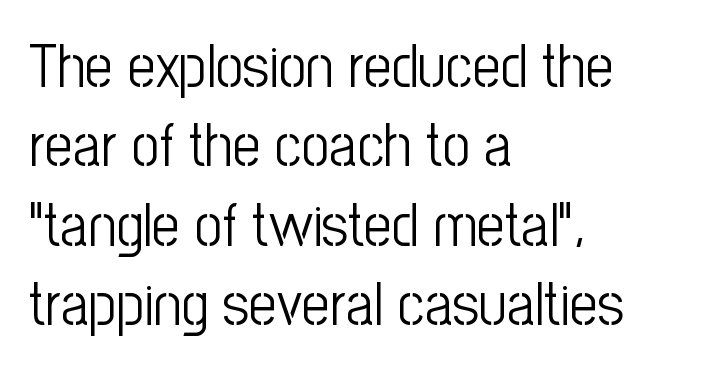
The image shows 61 px light, condensed sans-serif type, upright; set left-aligned, normal line spacing (1.3x), normal letter spacing, not underlined; low stroke contrast and a medium x-height.
